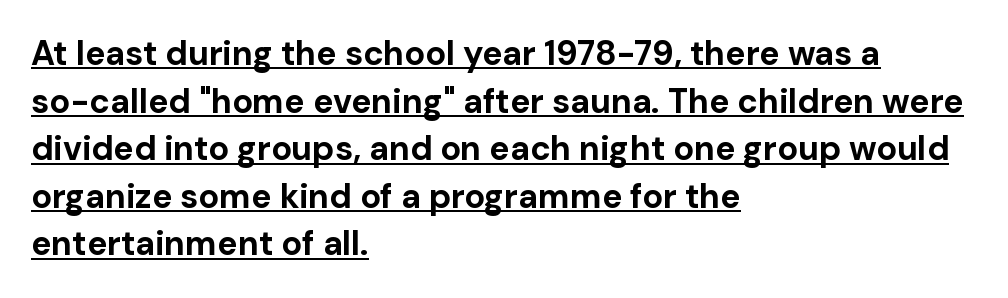
Q: Is the text bold? A: Yes.
Q: Is the text italic (slanted)? A: No, it is upright.
Q: Is the typeface a serif or a sans-serif typeface? A: Sans-serif.
Q: Is the text underlined? A: Yes.
Q: How is the paragraph aligned? A: Left-aligned.
Q: Is the spacing between letters normal or unusually wide? A: Normal.
Q: Is the spacing between lines tight, normal or loose? A: Normal.
Q: Width (condensed, normal, or wide)? A: Normal.
Q: Stroke contrast? A: Low.
Q: x-height? A: Medium.
Q: Monospaced? A: No.
